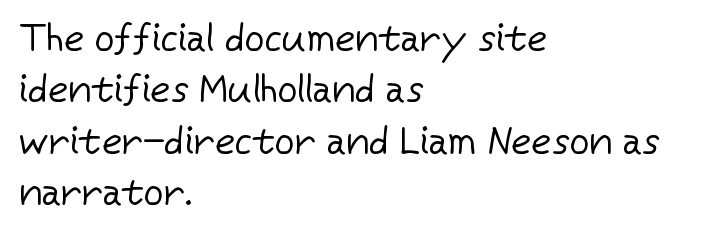
{"serif": "no", "italic": "no", "bold": "no", "weight": "regular", "width": "normal", "stroke_contrast": "low", "x_height": "medium", "monospaced": "no", "underline": "no", "align": "left", "line_spacing": "normal", "line_spacing_ratio": 1.32, "letter_spacing": "normal", "letter_spacing_em": 0.0, "glyph_px": 39}
